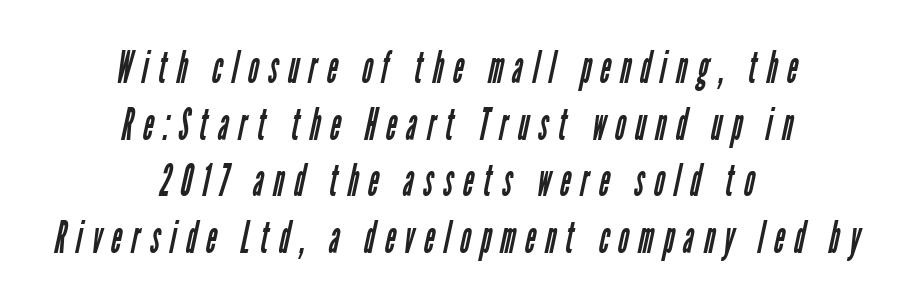
{"serif": "no", "bold": "no", "weight": "regular", "width": "condensed", "stroke_contrast": "low", "x_height": "medium", "monospaced": "no", "underline": "no", "align": "center", "line_spacing": "normal", "line_spacing_ratio": 1.26, "letter_spacing": "wide", "letter_spacing_em": 0.22, "glyph_px": 45}
